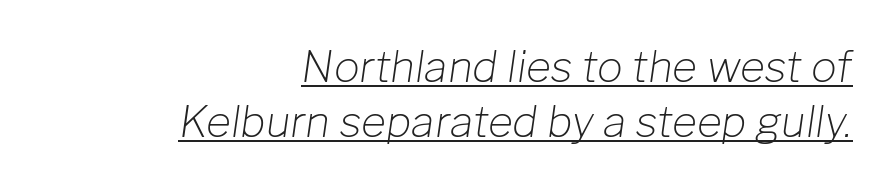
Normally led — the rows are evenly, conventionally spaced. Ink coverage per letter is moderate at most. Emphasis is given by a line drawn under the lettering. One-word summary of the alignment: right. These lines keep a tight, regular rhythm from letter to letter. The letters advance in unequal steps, a hallmark of proportional type.
